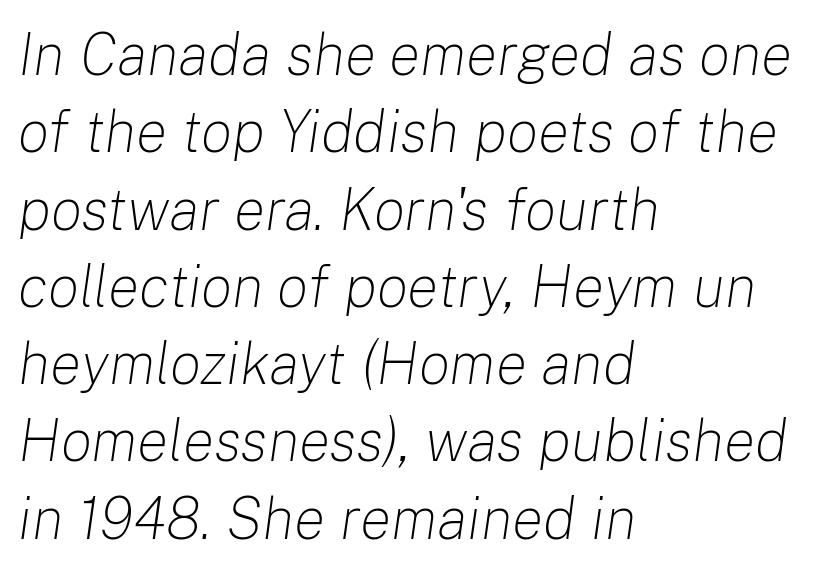
{"italic": "yes", "lean": "right", "slant_degrees": 8, "bold": "no", "weight": "light", "width": "normal", "stroke_contrast": "low", "x_height": "medium", "monospaced": "no", "underline": "no", "align": "left", "line_spacing": "normal", "line_spacing_ratio": 1.31, "letter_spacing": "normal", "letter_spacing_em": 0.0, "glyph_px": 59}
